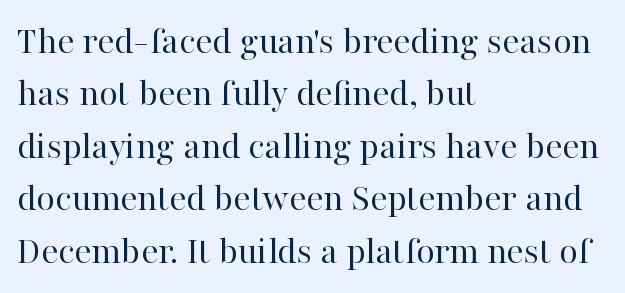
The image shows 40 px regular-weight serif type, upright; set left-aligned, normal line spacing (1.31x), normal letter spacing, not underlined; high stroke contrast and a medium x-height.
